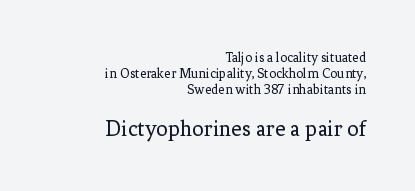
Posture: straight, roman, zero tilt. The text block is weighted toward the right margin, trailing off unevenly leftward. Weight: regular or lighter. There is no visible air inserted between adjacent glyphs. Compare the two chunks: the lower has the greater cap height. Decoration check: the copy has no underline.
